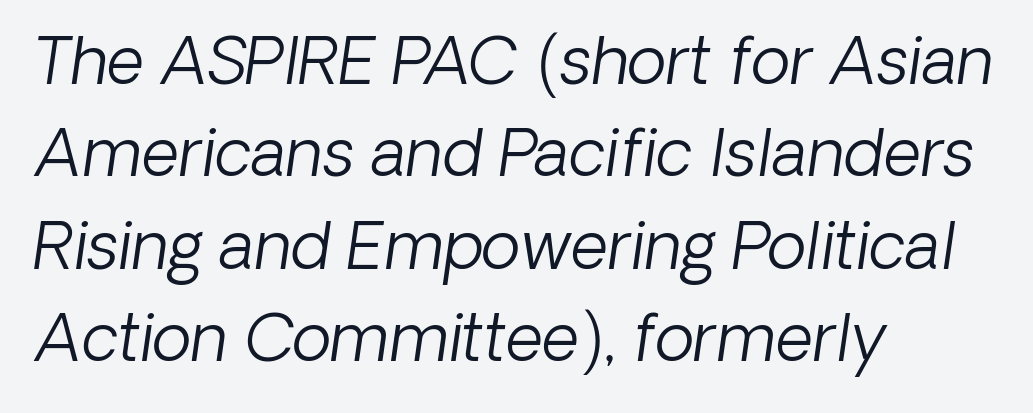
The designer went with a sans here, leaving each stem footless. This sample has the flowing, uneven cadence of proportional lettering. The cut favours lightness, reaching ordinary text weight at its darkest. Horizontal bands of white between lines are of average thickness. Descender tails drop into unmarked territory. Is the block centered? No — it sits flush against the left margin.
